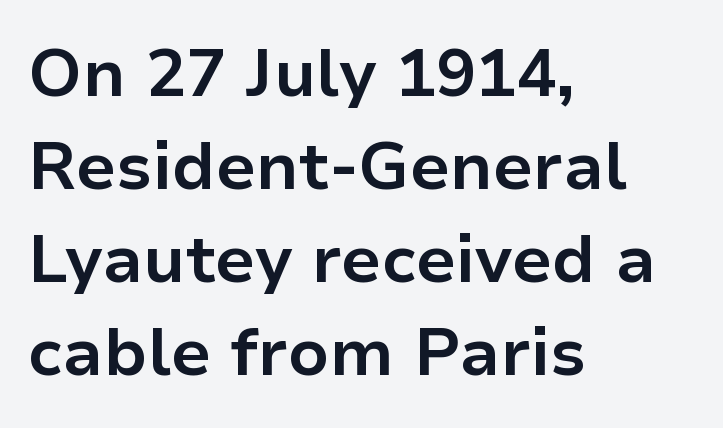
{"serif": "no", "italic": "no", "bold": "yes", "weight": "bold", "width": "normal", "stroke_contrast": "low", "x_height": "medium", "monospaced": "no", "underline": "no", "align": "left", "line_spacing": "normal", "line_spacing_ratio": 1.39, "letter_spacing": "normal", "letter_spacing_em": 0.0, "glyph_px": 67}
